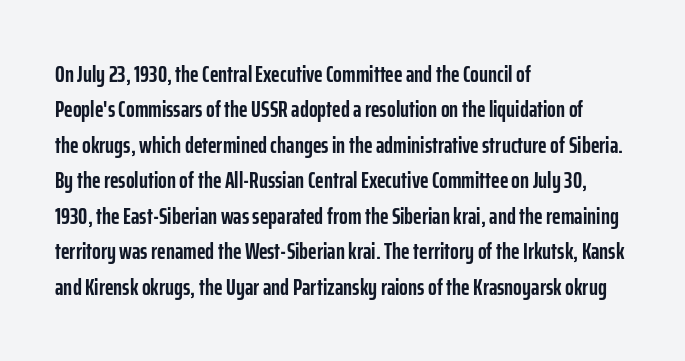
The image shows 23 px bold type, upright; set left-aligned, normal line spacing (1.54x), normal letter spacing, not underlined.
